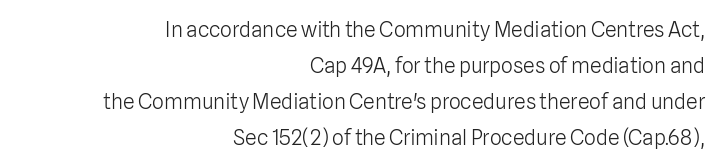
Q: Is the text bold? A: No.
Q: Is the text italic (slanted)? A: No, it is upright.
Q: Is the text underlined? A: No.
Q: How is the paragraph aligned? A: Right-aligned.
Q: Is the spacing between letters normal or unusually wide? A: Normal.
